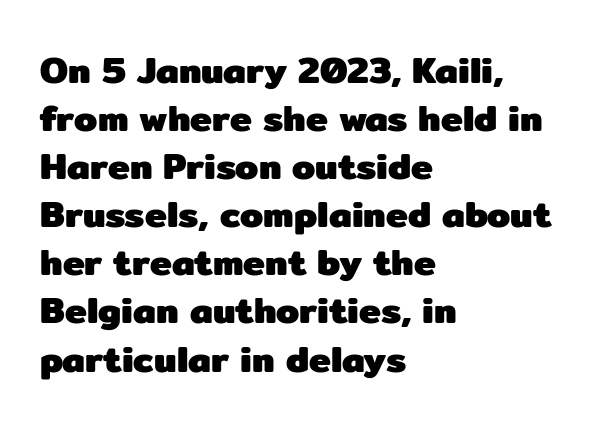
The image shows 37 px heavy sans-serif type, upright; set left-aligned, normal line spacing (1.3x), normal letter spacing, not underlined; low stroke contrast and a medium x-height.
